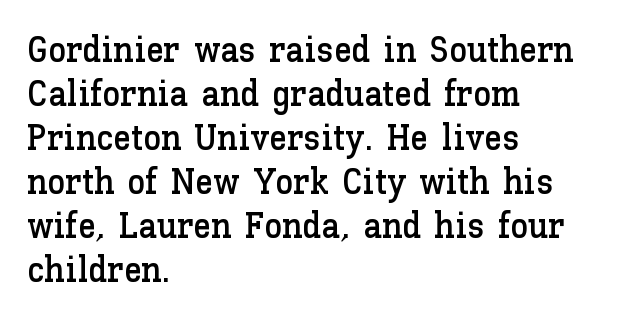
Q: Is the text italic (slanted)? A: No, it is upright.
Q: Is the text underlined? A: No.
Q: How is the paragraph aligned? A: Left-aligned.
Q: Is the spacing between letters normal or unusually wide? A: Normal.
Q: Width (condensed, normal, or wide)? A: Normal.
Q: Stroke contrast? A: Low.
Q: x-height? A: Medium.
Q: Monospaced? A: No.
